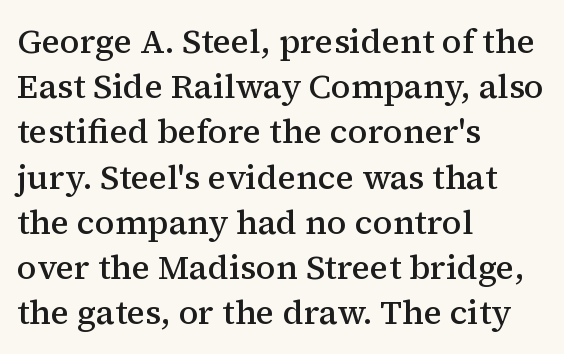
Q: Is the text bold? A: Semi-bold.
Q: Is the text italic (slanted)? A: No, it is upright.
Q: Is the typeface a serif or a sans-serif typeface? A: Serif.
Q: Is the text underlined? A: No.
Q: How is the paragraph aligned? A: Left-aligned.
Q: Is the spacing between letters normal or unusually wide? A: Normal.
Q: Is the spacing between lines tight, normal or loose? A: Normal.
Q: Width (condensed, normal, or wide)? A: Normal.
Q: Stroke contrast? A: Medium.
Q: x-height? A: Medium.
Q: Monospaced? A: No.
